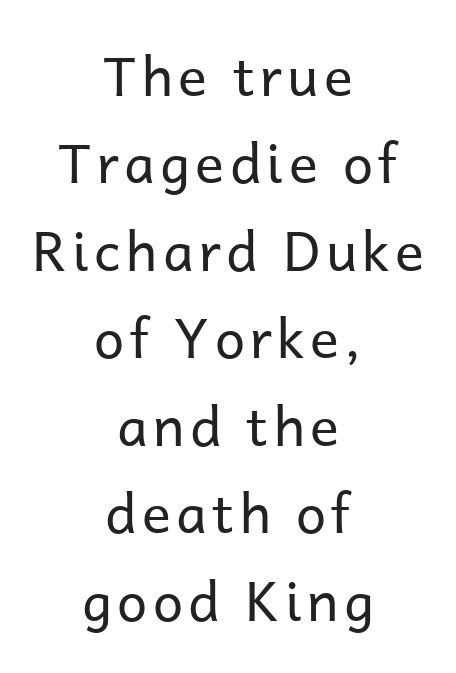
{"serif": "no", "italic": "no", "bold": "no", "weight": "regular", "width": "normal", "stroke_contrast": "low", "x_height": "medium", "monospaced": "no", "underline": "no", "align": "center", "line_spacing": "normal", "line_spacing_ratio": 1.62, "glyph_px": 54}
